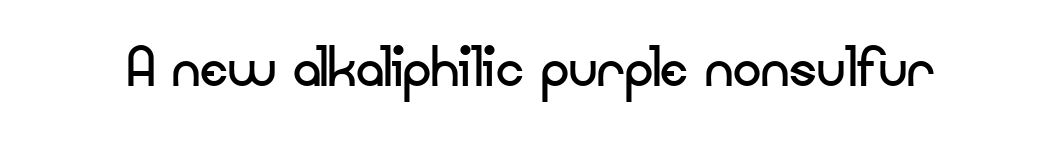
Is the letter spacing exaggerated? No — it looks like the ordinary default. Is this a fixed-width face? No — the glyphs have proportional, varying widths. The words here are not underlined. It's the straight-up-and-down kind of type. Is the type heavy? It reads as light-to-regular instead.
